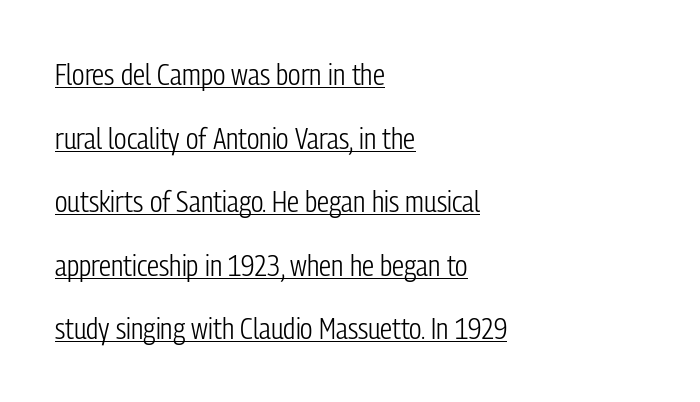
{"serif": "no", "italic": "no", "bold": "no", "weight": "light", "width": "condensed", "stroke_contrast": "low", "x_height": "medium", "monospaced": "no", "underline": "yes", "align": "left", "line_spacing": "loose", "line_spacing_ratio": 2.12, "letter_spacing": "normal", "letter_spacing_em": 0.0, "glyph_px": 30}
